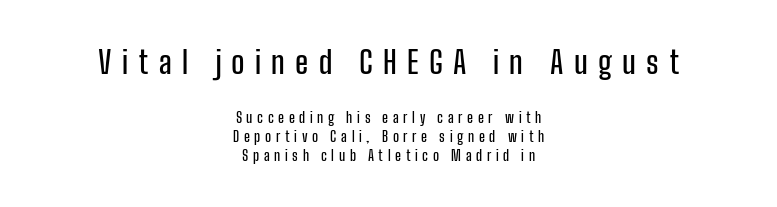
Q: Is the text italic (slanted)? A: No, it is upright.
Q: Is the typeface a serif or a sans-serif typeface? A: Sans-serif.
Q: Is the text underlined? A: No.
Q: How is the paragraph aligned? A: Centered.
Q: Is the spacing between letters normal or unusually wide? A: Unusually wide.
Q: Is the spacing between lines tight, normal or loose? A: Normal.
Q: Which block of text is set in a larger size, the first (top) or the second (bottom)? A: The first (top) one.
Q: Width (condensed, normal, or wide)? A: Condensed.
Q: Stroke contrast? A: Low.
Q: x-height? A: Medium.
Q: Monospaced? A: No.
